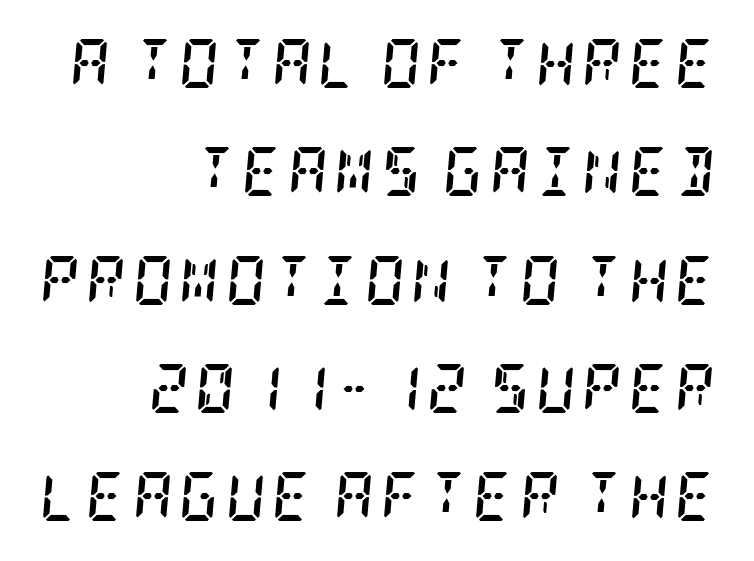
The image shows 49 px semibold, condensed serif type, italic (leaning right); set right-aligned, loose line spacing (2.21x), not underlined; low stroke contrast and a large x-height.
